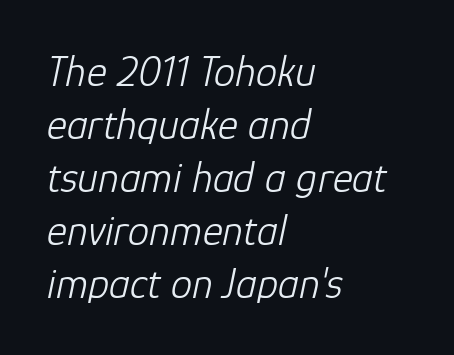
The image shows 43 px light type, italic (leaning right); set left-aligned, line spacing 1.23x, normal letter spacing, not underlined; low stroke contrast and a medium x-height.
